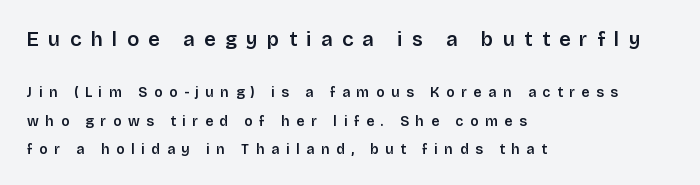
Q: Is the text italic (slanted)? A: No, it is upright.
Q: Is the text underlined? A: No.
Q: How is the paragraph aligned? A: Left-aligned.
Q: Is the spacing between letters normal or unusually wide? A: Unusually wide.
Q: Is the spacing between lines tight, normal or loose? A: Loose.
Q: Which block of text is set in a larger size, the first (top) or the second (bottom)? A: The first (top) one.
